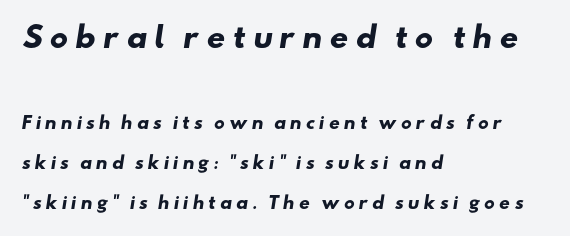
{"serif": "no", "bold": "yes", "weight": "heavy", "width": "wide", "stroke_contrast": "low", "x_height": "small", "monospaced": "no", "underline": "no", "align": "left", "line_spacing": "loose", "line_spacing_ratio": 2.36, "letter_spacing": "wide", "letter_spacing_em": 0.22, "larger_block": "first", "size_ratio": 1.71, "glyph_px": 29}
